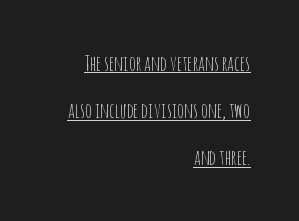
Q: Is the text bold? A: No.
Q: Is the text italic (slanted)? A: No, it is upright.
Q: Is the text underlined? A: Yes.
Q: How is the paragraph aligned? A: Right-aligned.
Q: Is the spacing between letters normal or unusually wide? A: Normal.
Q: Is the spacing between lines tight, normal or loose? A: Loose.
